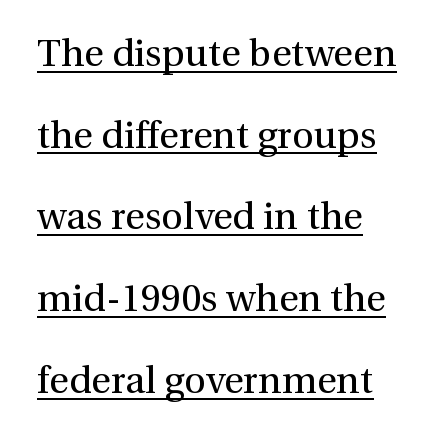
Q: Is the text bold? A: No.
Q: Is the text italic (slanted)? A: No, it is upright.
Q: Is the typeface a serif or a sans-serif typeface? A: Serif.
Q: Is the text underlined? A: Yes.
Q: How is the paragraph aligned? A: Left-aligned.
Q: Is the spacing between letters normal or unusually wide? A: Normal.
Q: Is the spacing between lines tight, normal or loose? A: Loose.
Q: Width (condensed, normal, or wide)? A: Normal.
Q: Stroke contrast? A: Medium.
Q: x-height? A: Medium.
Q: Monospaced? A: No.
